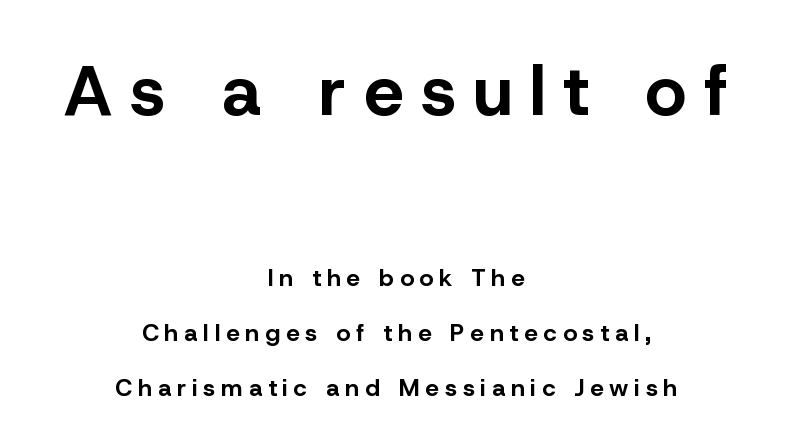
Q: Is the text bold? A: Yes.
Q: Is the text italic (slanted)? A: No, it is upright.
Q: Is the typeface a serif or a sans-serif typeface? A: Sans-serif.
Q: Is the text underlined? A: No.
Q: How is the paragraph aligned? A: Centered.
Q: Is the spacing between letters normal or unusually wide? A: Unusually wide.
Q: Is the spacing between lines tight, normal or loose? A: Loose.
Q: Which block of text is set in a larger size, the first (top) or the second (bottom)? A: The first (top) one.
Q: Width (condensed, normal, or wide)? A: Normal.
Q: Stroke contrast? A: Low.
Q: x-height? A: Medium.
Q: Monospaced? A: No.
